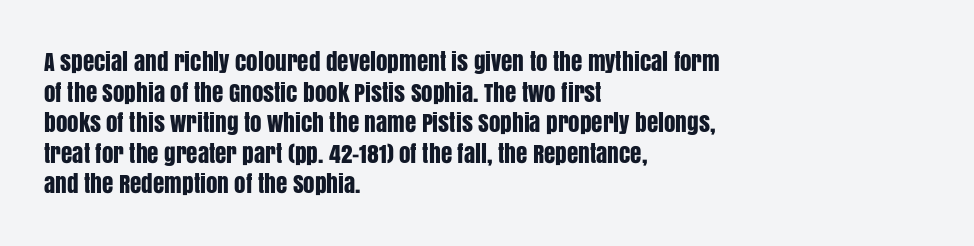
The image shows 23 px text type, upright; set left-aligned, normal line spacing (1.33x), normal letter spacing, not underlined.
